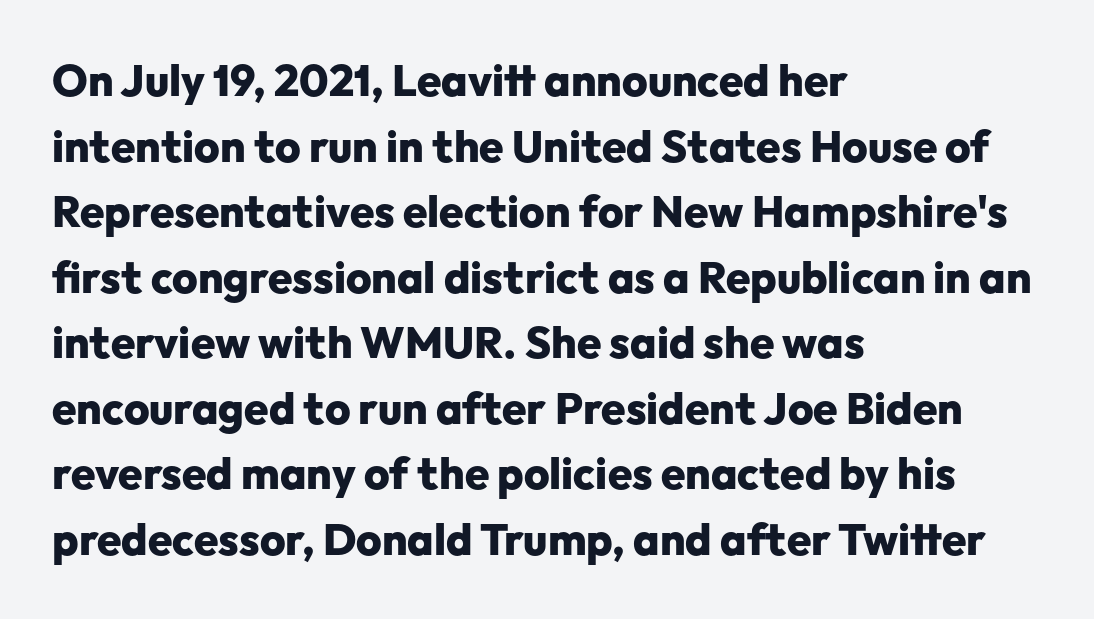
{"serif": "no", "italic": "no", "bold": "yes", "weight": "heavy", "width": "normal", "stroke_contrast": "low", "x_height": "medium", "monospaced": "no", "underline": "no", "align": "left", "line_spacing": "normal", "line_spacing_ratio": 1.49, "letter_spacing": "normal", "letter_spacing_em": 0.0, "glyph_px": 44}
